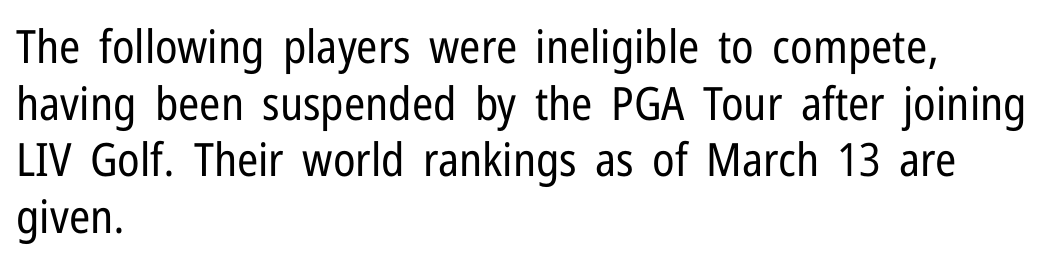
The image shows 46 px regular-weight, condensed sans-serif type, upright; set left-aligned, line spacing 1.23x, normal letter spacing, not underlined; low stroke contrast and a medium x-height.
